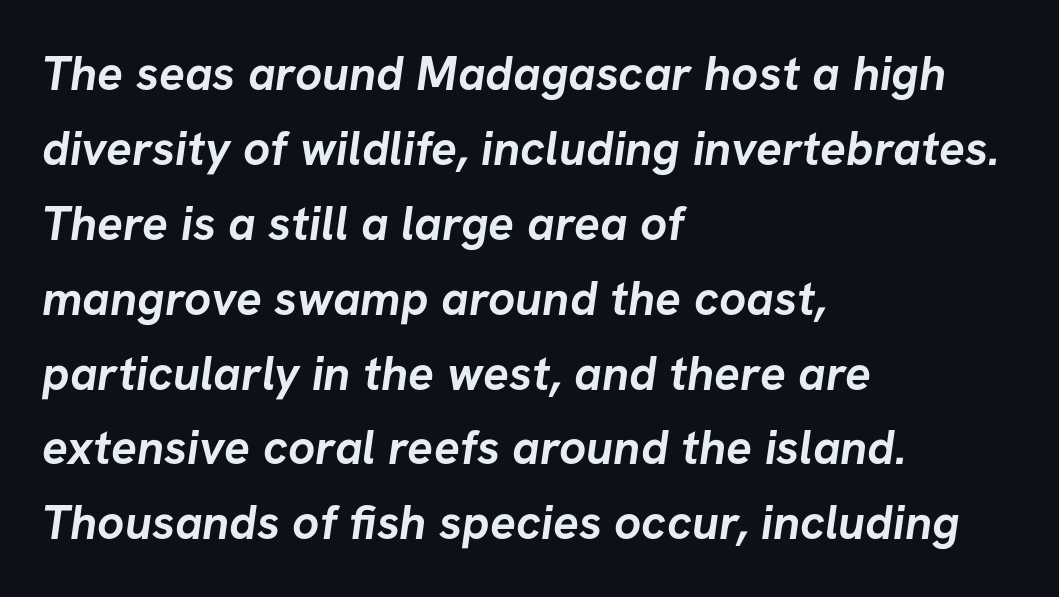
The image shows 48 px semibold sans-serif type; set left-aligned, normal line spacing (1.56x), normal letter spacing, not underlined; low stroke contrast and a medium x-height.
